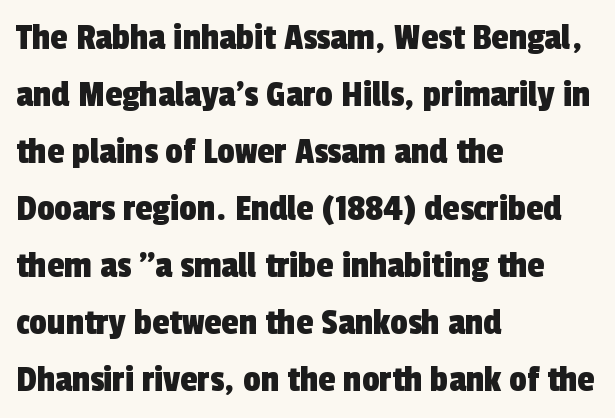
Nobody drew a line under any word here. The rows are spaced the way most documents space them. This sample uses plain, unmodified letter spacing. This sample is left-justified, so line endings fall wherever the words run out. Are there feet on the stems? There aren't — it's a sans.
